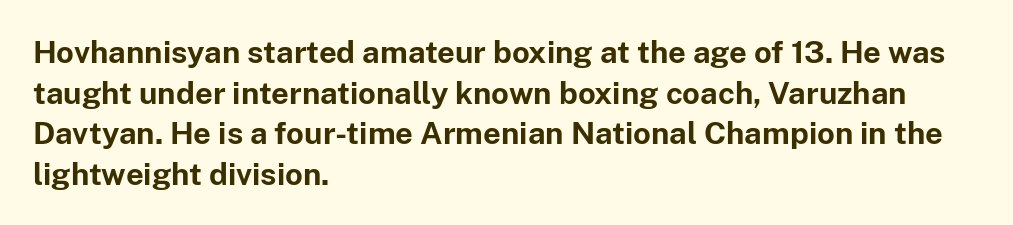
Q: Is the text bold? A: Yes.
Q: Is the text italic (slanted)? A: No, it is upright.
Q: Is the typeface a serif or a sans-serif typeface? A: Sans-serif.
Q: Is the text underlined? A: No.
Q: How is the paragraph aligned? A: Left-aligned.
Q: Is the spacing between letters normal or unusually wide? A: Normal.
Q: Is the spacing between lines tight, normal or loose? A: Normal.
Q: Width (condensed, normal, or wide)? A: Normal.
Q: Stroke contrast? A: Low.
Q: x-height? A: Medium.
Q: Monospaced? A: No.
